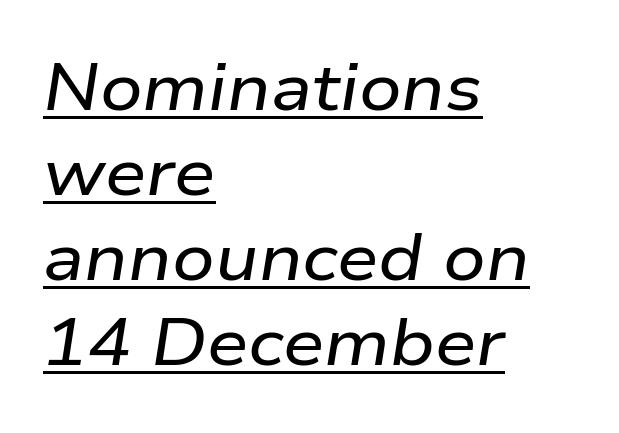
{"italic": "yes", "lean": "right", "slant_degrees": 9, "width": "wide", "stroke_contrast": "low", "x_height": "medium", "monospaced": "no", "underline": "yes", "align": "left", "line_spacing": "normal", "line_spacing_ratio": 1.29, "letter_spacing": "normal", "letter_spacing_em": 0.0, "glyph_px": 66}
